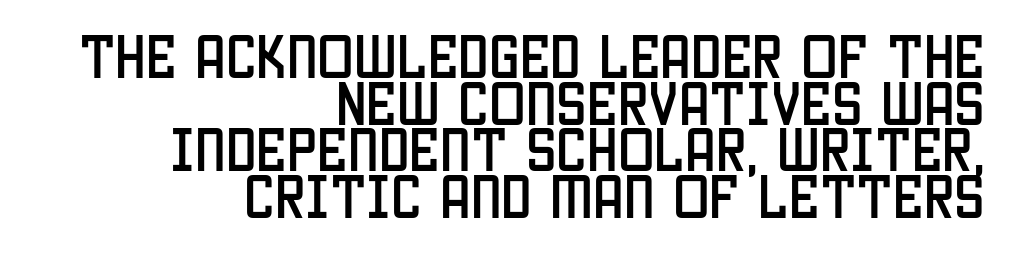
Students, observe: this is what under-led, compact text looks like. Think of a printed novel: that variable character pitch is what you see here. The gaps between neighbouring characters are ordinary and unremarkable. The axis of the letterforms is exactly vertical.
